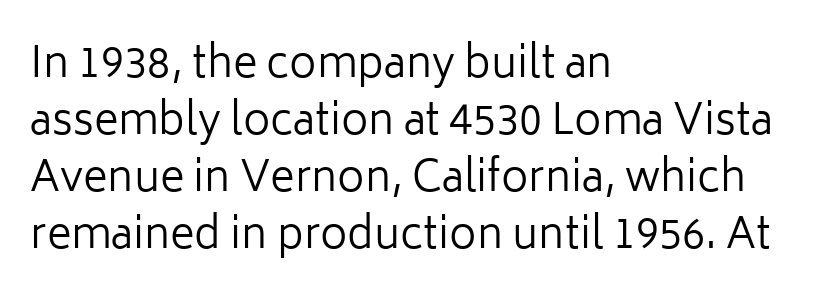
Type style note: lacks serifs. The face looks like a standard text weight, possibly lighter. A roman cut, with each character standing at attention. Inter-character spacing is left at the font's built-in metrics.
